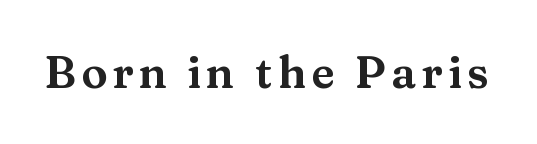
Q: Is the text italic (slanted)? A: No, it is upright.
Q: Is the typeface a serif or a sans-serif typeface? A: Serif.
Q: Is the text underlined? A: No.
Q: Width (condensed, normal, or wide)? A: Wide.
Q: Stroke contrast? A: Medium.
Q: x-height? A: Medium.
Q: Monospaced? A: No.
